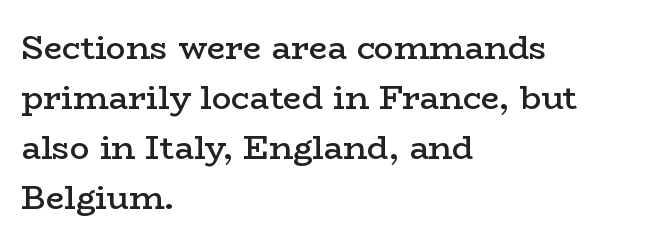
{"serif": "yes", "italic": "no", "bold": "semi", "weight": "semibold", "width": "wide", "stroke_contrast": "low", "x_height": "medium", "monospaced": "no", "underline": "no", "align": "left", "line_spacing": "normal", "line_spacing_ratio": 1.52, "letter_spacing": "normal", "letter_spacing_em": 0.0, "glyph_px": 33}
